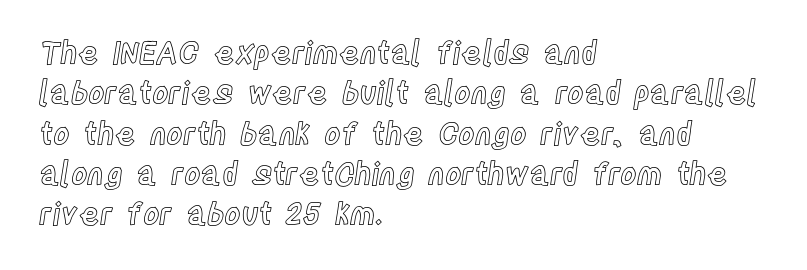
{"width": "condensed", "x_height": "large", "monospaced": "no", "underline": "no", "align": "left", "line_spacing": "normal", "line_spacing_ratio": 1.3, "letter_spacing": "normal", "letter_spacing_em": 0.0, "glyph_px": 31}
